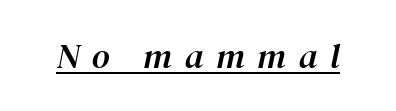
Q: Is the text italic (slanted)? A: Yes, it leans right by about 12 degrees.
Q: Is the typeface a serif or a sans-serif typeface? A: Serif.
Q: Is the text underlined? A: Yes.
Q: Is the spacing between letters normal or unusually wide? A: Unusually wide.
Q: Width (condensed, normal, or wide)? A: Normal.
Q: Stroke contrast? A: Medium.
Q: x-height? A: Medium.
Q: Monospaced? A: No.
